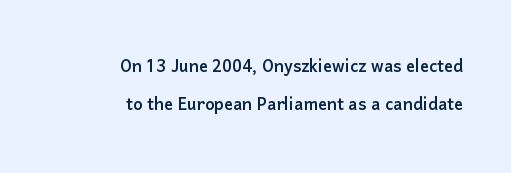
The image shows 22 px text type, upright; set right-aligned, line spacing 1.71x, normal letter spacing, not underlined.
